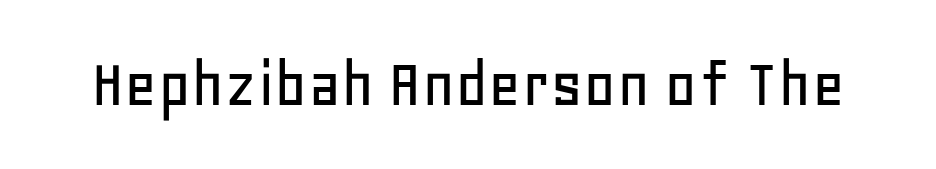
The image shows 71 px sans-serif type, upright; set normal letter spacing, not underlined; low stroke contrast and a large x-height.
